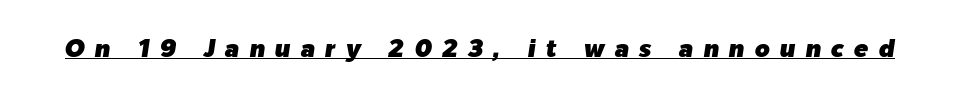
Q: Is the text italic (slanted)? A: Yes, it leans right by about 9 degrees.
Q: Is the text underlined? A: Yes.
Q: Is the spacing between letters normal or unusually wide? A: Unusually wide.
